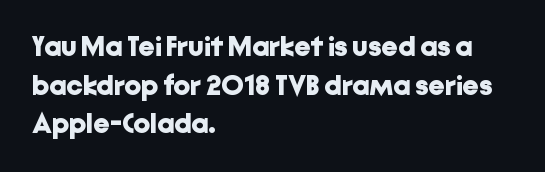
The image shows 29 px bold sans-serif type, upright; set left-aligned, normal line spacing (1.33x), normal letter spacing, not underlined; low stroke contrast and a medium x-height.
